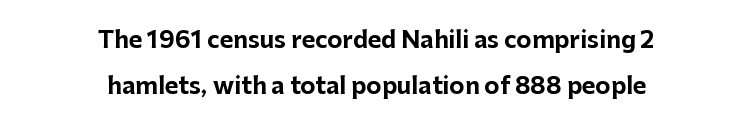
Q: Is the text bold? A: Yes.
Q: Is the text italic (slanted)? A: No, it is upright.
Q: Is the text underlined? A: No.
Q: How is the paragraph aligned? A: Centered.
Q: Is the spacing between letters normal or unusually wide? A: Normal.
Q: Is the spacing between lines tight, normal or loose? A: Loose.
